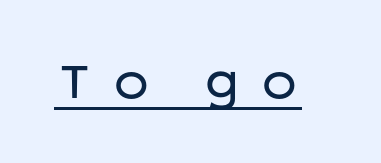
{"serif": "no", "italic": "no", "bold": "no", "weight": "regular", "width": "wide", "stroke_contrast": "low", "x_height": "medium", "monospaced": "no", "underline": "yes", "letter_spacing": "wide", "letter_spacing_em": 0.25, "glyph_px": 55}
